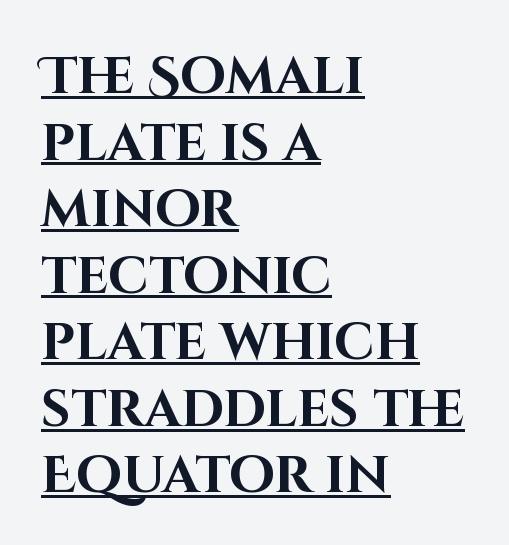
Q: Is the text bold? A: Yes.
Q: Is the text italic (slanted)? A: No, it is upright.
Q: Is the typeface a serif or a sans-serif typeface? A: Sans-serif.
Q: Is the text underlined? A: Yes.
Q: How is the paragraph aligned? A: Left-aligned.
Q: Is the spacing between letters normal or unusually wide? A: Normal.
Q: Is the spacing between lines tight, normal or loose? A: Normal.
Q: Width (condensed, normal, or wide)? A: Normal.
Q: Stroke contrast? A: High.
Q: x-height? A: Large.
Q: Monospaced? A: No.
